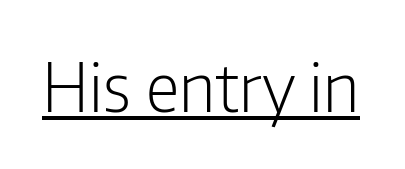
Q: Is the text bold? A: No.
Q: Is the text italic (slanted)? A: No, it is upright.
Q: Is the typeface a serif or a sans-serif typeface? A: Sans-serif.
Q: Is the text underlined? A: Yes.
Q: Is the spacing between letters normal or unusually wide? A: Normal.
Q: Width (condensed, normal, or wide)? A: Condensed.
Q: Stroke contrast? A: Low.
Q: x-height? A: Medium.
Q: Monospaced? A: No.
